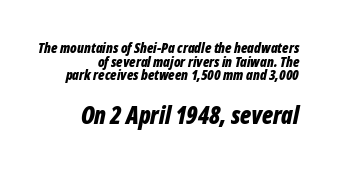
Q: Is the text bold? A: Yes.
Q: Is the text italic (slanted)? A: Yes, it leans right by about 12 degrees.
Q: Is the text underlined? A: No.
Q: How is the paragraph aligned? A: Right-aligned.
Q: Is the spacing between letters normal or unusually wide? A: Normal.
Q: Is the spacing between lines tight, normal or loose? A: Tight.
Q: Which block of text is set in a larger size, the first (top) or the second (bottom)? A: The second (bottom) one.
